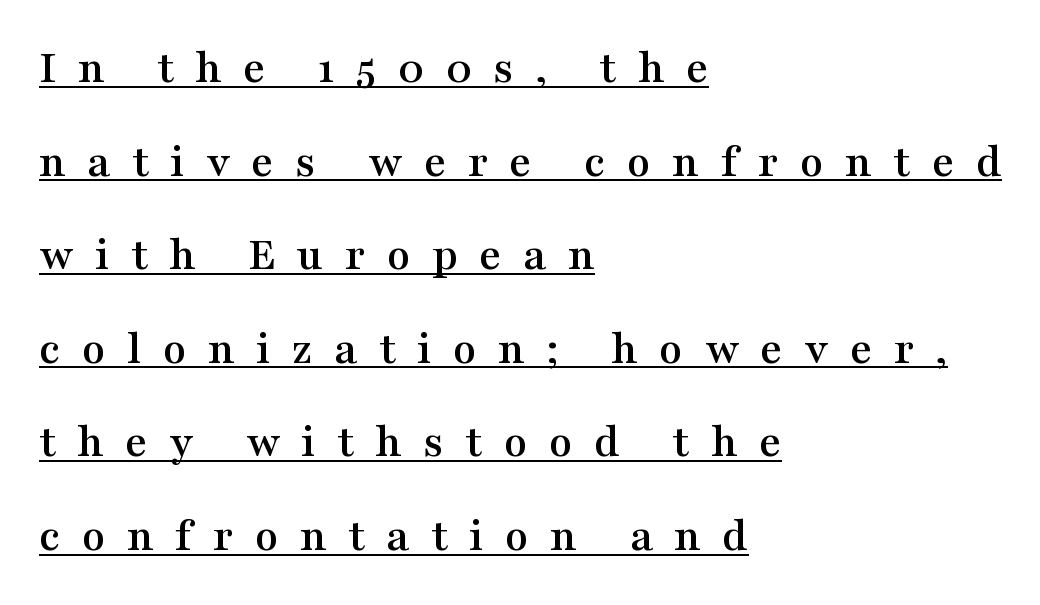
Beneath each row of characters lies a ruled line. A typesetter would call this heavily tracked-out type. Vertical strokes here are truly vertical. Small tapered or slab feet sit at the stroke ends, so this counts as serif. Visually the block forms a straight wall on the left and a jagged coastline on the right.
